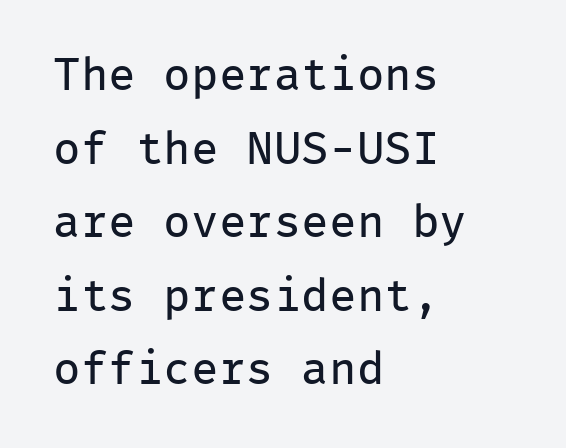
When letters stand straight like this, we call the style roman or upright. The designer went with a sans here, leaving each stem footless. Every character here occupies the same horizontal width, giving the sample a typewriter-like rhythm. This sample uses plain, unmodified letter spacing.
